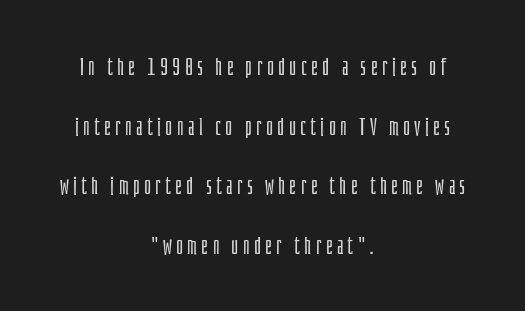
The image shows 24 px text type, upright; set centered, loose line spacing (2.48x), not underlined.
